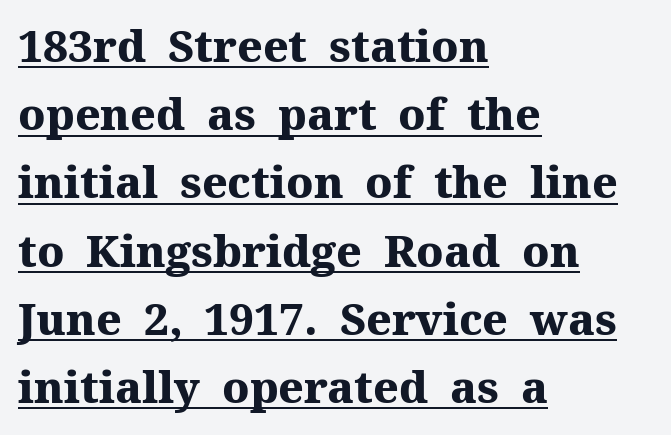
Q: Is the text bold? A: Yes.
Q: Is the text italic (slanted)? A: No, it is upright.
Q: Is the typeface a serif or a sans-serif typeface? A: Serif.
Q: Is the text underlined? A: Yes.
Q: How is the paragraph aligned? A: Left-aligned.
Q: Is the spacing between letters normal or unusually wide? A: Normal.
Q: Is the spacing between lines tight, normal or loose? A: Normal.
Q: Width (condensed, normal, or wide)? A: Normal.
Q: Stroke contrast? A: Medium.
Q: x-height? A: Medium.
Q: Monospaced? A: No.
